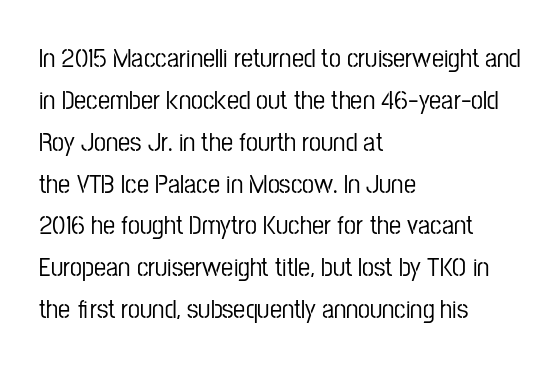
{"italic": "no", "underline": "no", "align": "left", "line_spacing": "normal", "line_spacing_ratio": 1.55, "letter_spacing": "normal", "letter_spacing_em": 0.0, "glyph_px": 27}
